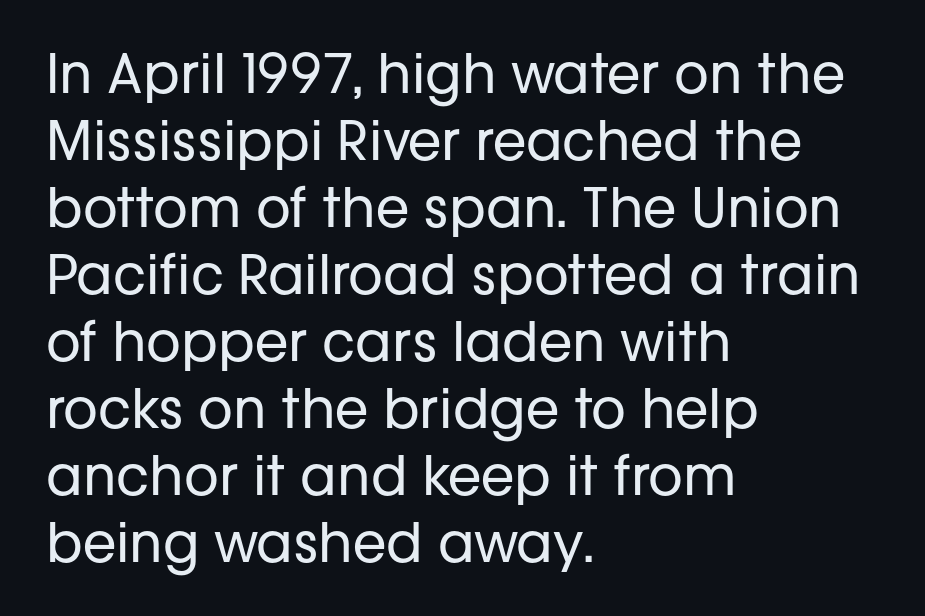
The image shows 54 px regular-weight sans-serif type, upright; set left-aligned, line spacing 1.24x, normal letter spacing, not underlined; low stroke contrast and a medium x-height.
